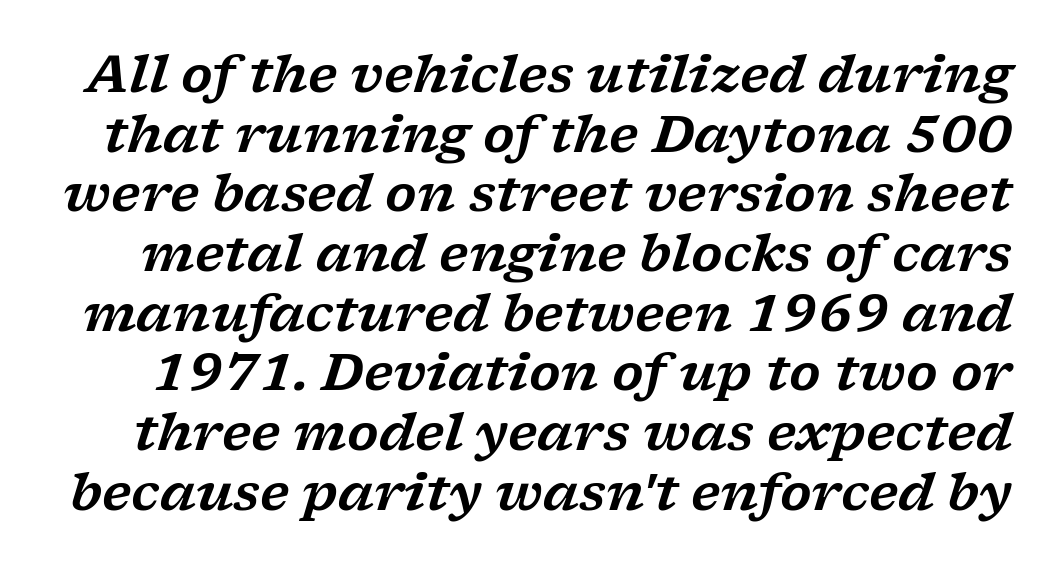
{"serif": "yes", "italic": "yes", "lean": "right", "slant_degrees": 17, "width": "wide", "stroke_contrast": "low", "x_height": "medium", "monospaced": "no", "underline": "no", "line_spacing_ratio": 1.17, "letter_spacing": "normal", "letter_spacing_em": 0.0, "glyph_px": 51}
